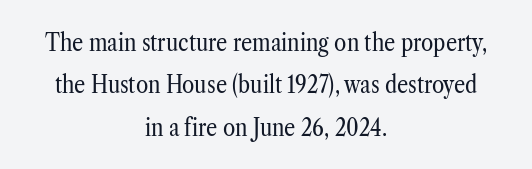
{"italic": "no", "bold": "no", "underline": "no", "align": "center", "line_spacing": "normal", "line_spacing_ratio": 1.7, "letter_spacing": "normal", "letter_spacing_em": 0.0, "glyph_px": 25}
